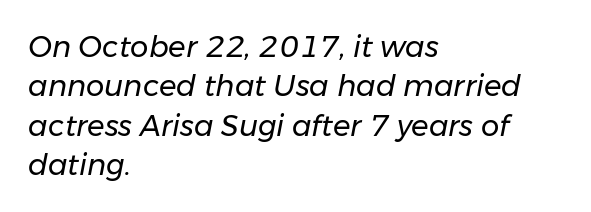
Q: Is the text bold? A: No.
Q: Is the text italic (slanted)? A: Yes, it leans right by about 11 degrees.
Q: Is the text underlined? A: No.
Q: How is the paragraph aligned? A: Left-aligned.
Q: Is the spacing between letters normal or unusually wide? A: Normal.
Q: Is the spacing between lines tight, normal or loose? A: Normal.
Q: Width (condensed, normal, or wide)? A: Normal.
Q: Stroke contrast? A: Low.
Q: x-height? A: Medium.
Q: Monospaced? A: No.
